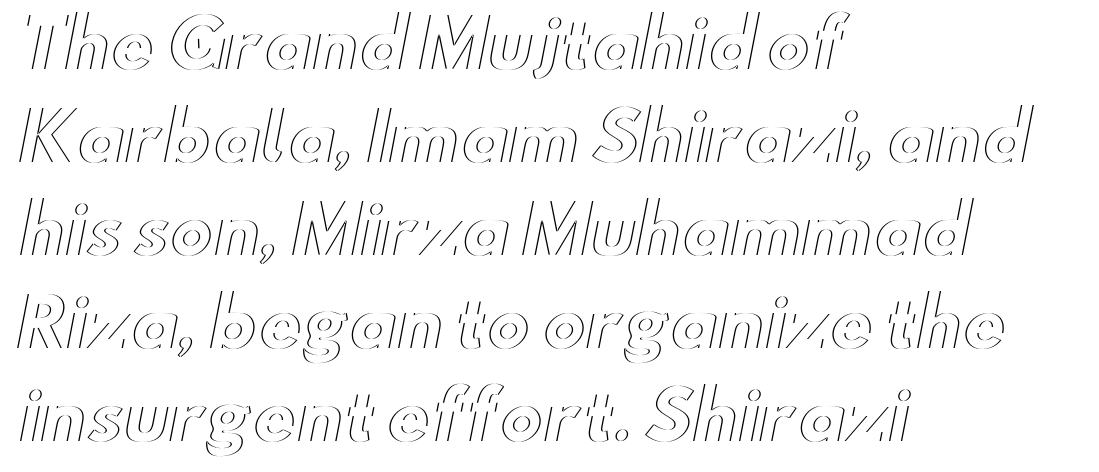
{"width": "wide", "x_height": "small", "monospaced": "no", "underline": "no", "align": "left", "line_spacing": "normal", "line_spacing_ratio": 1.41, "letter_spacing": "normal", "letter_spacing_em": 0.0, "glyph_px": 66}
